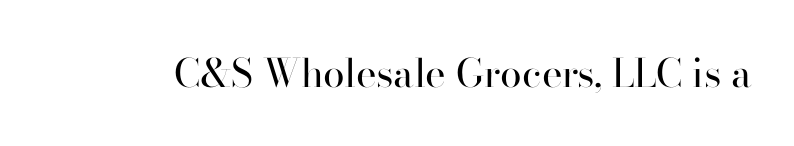
The image shows 39 px regular-weight serif type, upright; set normal letter spacing, not underlined; high stroke contrast and a small x-height.
